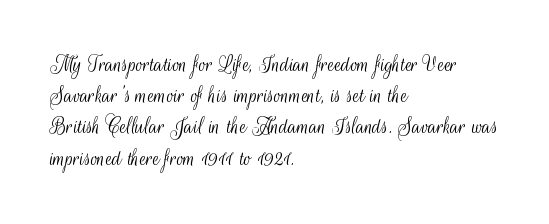
{"bold": "no", "underline": "no", "align": "left", "line_spacing": "normal", "line_spacing_ratio": 1.3, "letter_spacing": "normal", "letter_spacing_em": 0.0, "glyph_px": 24}
